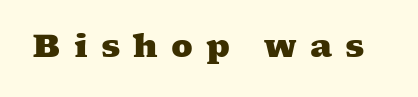
Q: Is the text bold? A: Yes.
Q: Is the typeface a serif or a sans-serif typeface? A: Serif.
Q: Is the text underlined? A: No.
Q: Is the spacing between letters normal or unusually wide? A: Unusually wide.
Q: Width (condensed, normal, or wide)? A: Wide.
Q: Stroke contrast? A: Medium.
Q: x-height? A: Medium.
Q: Monospaced? A: No.
